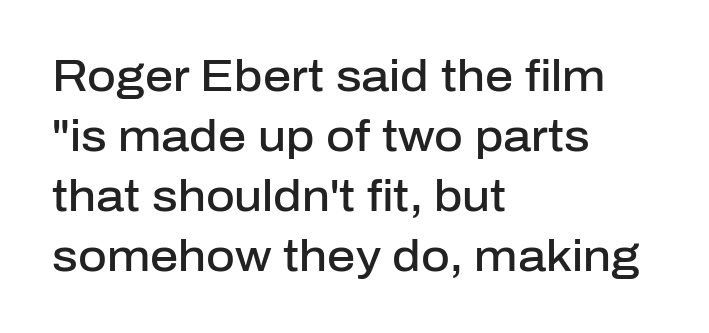
{"serif": "no", "italic": "no", "bold": "semi", "weight": "semibold", "width": "normal", "stroke_contrast": "low", "x_height": "medium", "monospaced": "no", "underline": "no", "align": "left", "line_spacing": "normal", "line_spacing_ratio": 1.36, "letter_spacing": "normal", "letter_spacing_em": 0.0, "glyph_px": 44}
